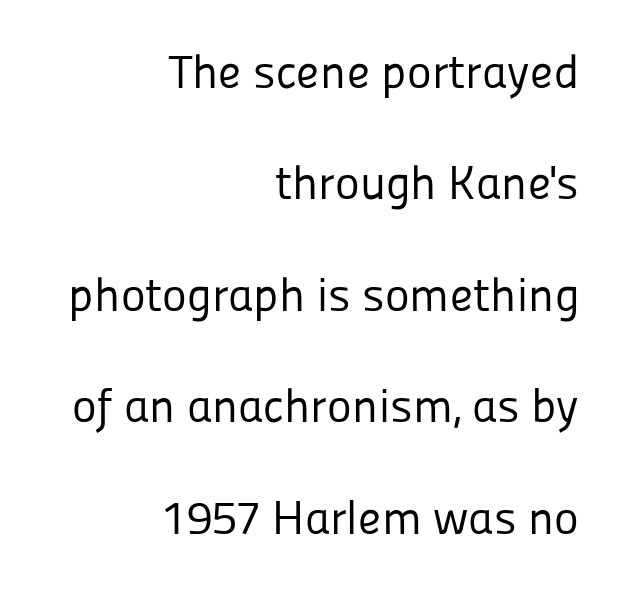
{"serif": "no", "italic": "no", "bold": "no", "weight": "regular", "width": "normal", "stroke_contrast": "low", "x_height": "medium", "monospaced": "no", "underline": "no", "align": "right", "line_spacing": "loose", "line_spacing_ratio": 2.37, "letter_spacing": "normal", "letter_spacing_em": 0.0, "glyph_px": 47}
